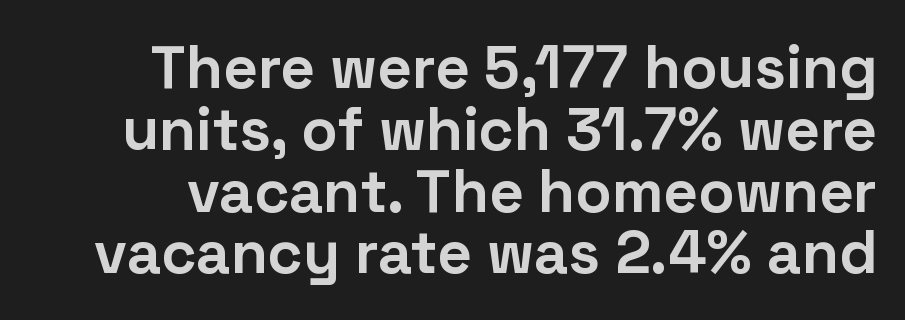
Q: Is the text bold? A: Yes.
Q: Is the text italic (slanted)? A: No, it is upright.
Q: Is the typeface a serif or a sans-serif typeface? A: Sans-serif.
Q: Is the text underlined? A: No.
Q: Is the spacing between letters normal or unusually wide? A: Normal.
Q: Is the spacing between lines tight, normal or loose? A: Tight.
Q: Width (condensed, normal, or wide)? A: Normal.
Q: Stroke contrast? A: Low.
Q: x-height? A: Medium.
Q: Monospaced? A: No.
